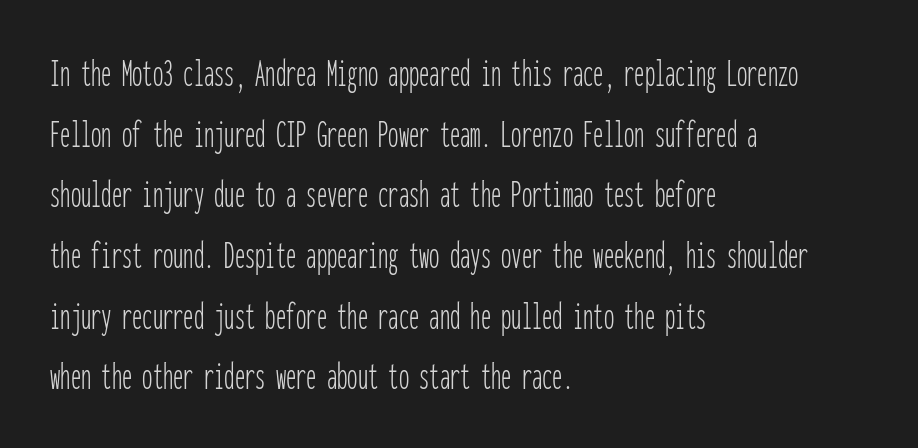
Q: Is the text bold? A: No.
Q: Is the text italic (slanted)? A: No, it is upright.
Q: Is the typeface a serif or a sans-serif typeface? A: Sans-serif.
Q: Is the text underlined? A: No.
Q: How is the paragraph aligned? A: Left-aligned.
Q: Is the spacing between letters normal or unusually wide? A: Normal.
Q: Is the spacing between lines tight, normal or loose? A: Normal.
Q: Width (condensed, normal, or wide)? A: Condensed.
Q: Stroke contrast? A: Low.
Q: x-height? A: Medium.
Q: Monospaced? A: Yes.
